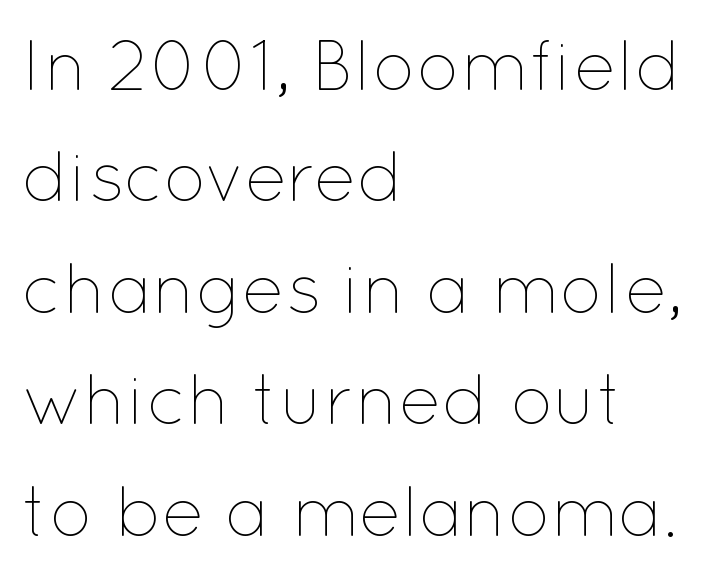
Glyph-to-glyph distance matches everyday printed text. These lines were composed using upright roman letters. Normally led — the rows are evenly, conventionally spaced. This rendering uses left alignment, leaving the right contour irregular. The foot of each line stays bare and open. Counters stay open thanks to moderate or lighter strokes.
